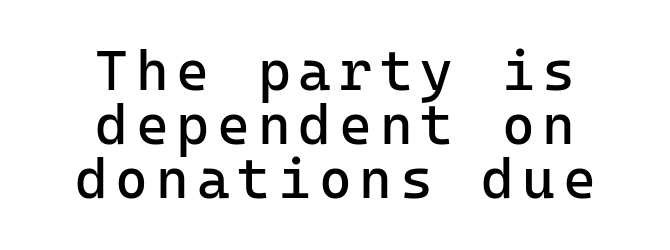
Q: Is the text bold? A: No.
Q: Is the text italic (slanted)? A: No, it is upright.
Q: Is the typeface a serif or a sans-serif typeface? A: Sans-serif.
Q: Is the text underlined? A: No.
Q: How is the paragraph aligned? A: Centered.
Q: Is the spacing between lines tight, normal or loose? A: Tight.
Q: Width (condensed, normal, or wide)? A: Normal.
Q: Stroke contrast? A: Low.
Q: x-height? A: Medium.
Q: Monospaced? A: Yes.
